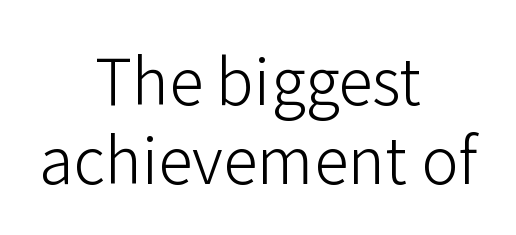
The image shows 63 px light sans-serif type, upright; set centered, normal line spacing (1.26x), normal letter spacing, not underlined; low stroke contrast and a medium x-height.
